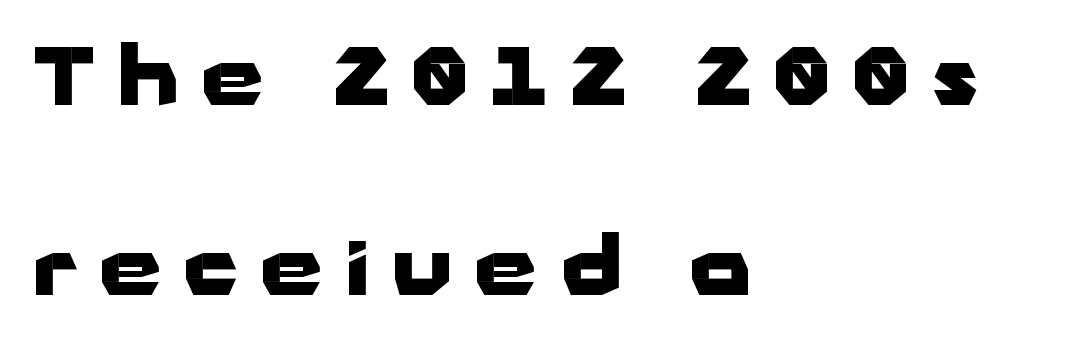
In terms of posture, this sample is upright. Underline: absent. Stroke terminals: plain, sans-serif. The passage shown is typed in a proportional face where columns would drift.
